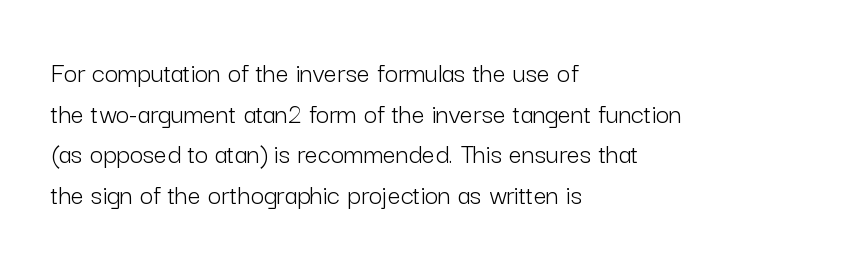
Left-aligned paragraph, ragged on the right. In terms of letterform style, serifs are entirely absent. The font is comparable to plain body text, perhaps lighter. Do the letters lean? They stand straight. Here the designer chose a conventional face with non-uniform glyph widths. A clean baseline with only descenders dipping below it.
